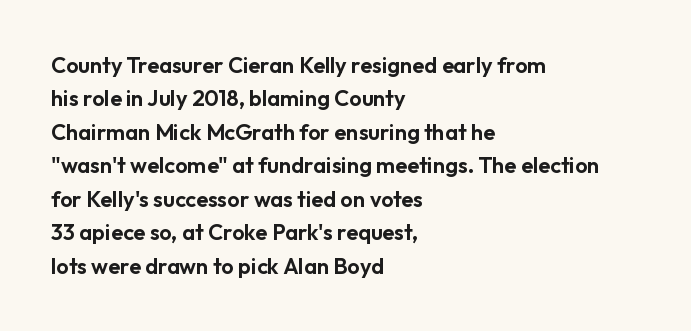
Regarding leading, the lines here are spaced in the standard way. The typography opts for an upright posture over an oblique one. Caption: multi-line text, flush left, ragged right. Nothing unusual about the tracking: characters are spaced as the font intends.
